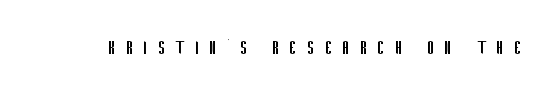
Q: Is the text bold? A: No.
Q: Is the text italic (slanted)? A: No, it is upright.
Q: Is the text underlined? A: No.
Q: Is the spacing between letters normal or unusually wide? A: Unusually wide.
